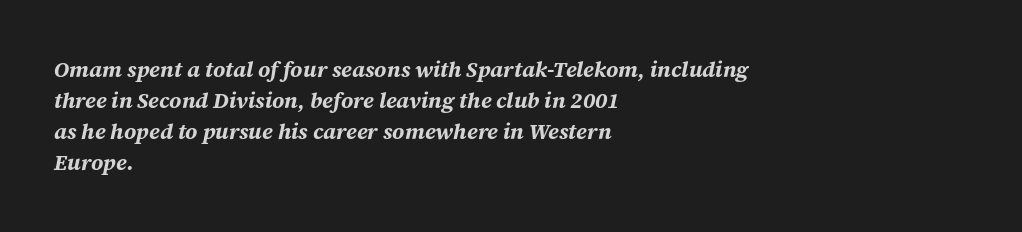
Q: Is the text bold? A: Yes.
Q: Is the text italic (slanted)? A: Yes, it leans right by about 12 degrees.
Q: Is the text underlined? A: No.
Q: How is the paragraph aligned? A: Left-aligned.
Q: Is the spacing between letters normal or unusually wide? A: Normal.
Q: Is the spacing between lines tight, normal or loose? A: Normal.
